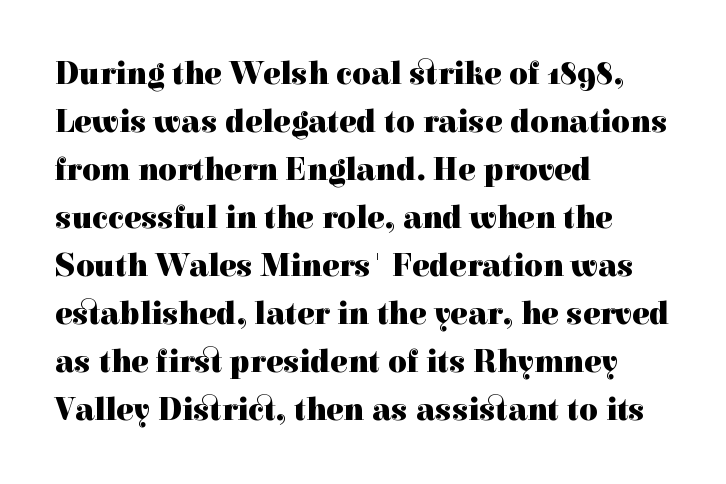
This sample has the flowing, uneven cadence of proportional lettering. Do the letters lean? They stand straight. Whoever set this chose a conventional vertical rhythm. Does the type have serifs? Yes, each stem ends in a small foot.
